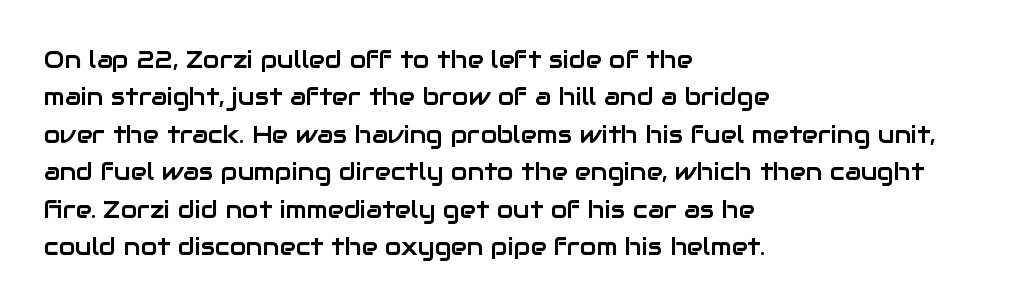
The image shows 24 px text type, upright; set left-aligned, normal line spacing (1.56x), normal letter spacing, not underlined.
